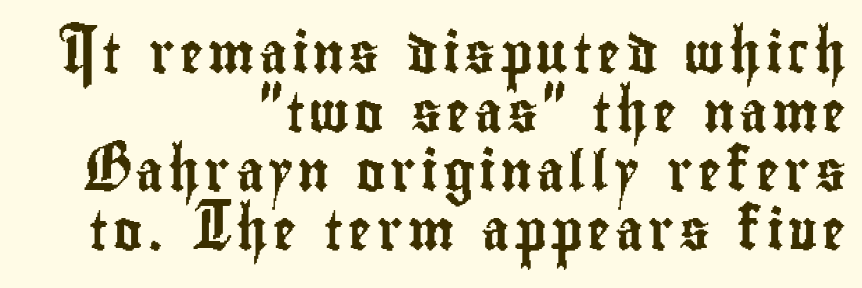
Q: Is the text italic (slanted)? A: No, it is upright.
Q: Is the typeface a serif or a sans-serif typeface? A: Sans-serif.
Q: Is the text underlined? A: No.
Q: How is the paragraph aligned? A: Right-aligned.
Q: Is the spacing between lines tight, normal or loose? A: Normal.
Q: Width (condensed, normal, or wide)? A: Condensed.
Q: Stroke contrast? A: Low.
Q: x-height? A: Small.
Q: Monospaced? A: No.
